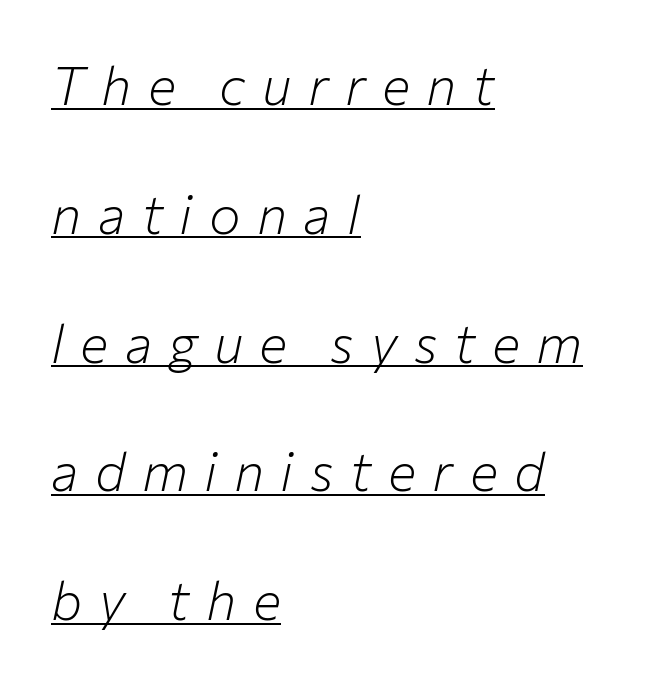
{"italic": "yes", "lean": "right", "slant_degrees": 12, "bold": "no", "weight": "light", "width": "normal", "stroke_contrast": "low", "x_height": "medium", "monospaced": "no", "underline": "yes", "align": "left", "line_spacing": "loose", "line_spacing_ratio": 2.43, "letter_spacing": "wide", "letter_spacing_em": 0.31, "glyph_px": 53}
